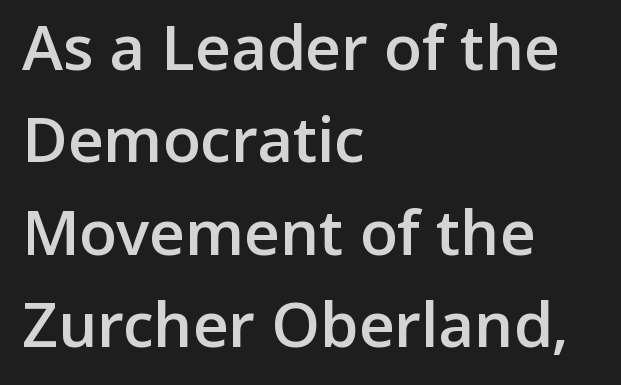
The passage shown has conventional tracking throughout. This sample has the flowing, uneven cadence of proportional lettering. This sample uses an upright cut, with every glyph sitting square on the baseline. Moderately thickened strokes mark this as semibold type. In terms of leading, this rendering sits right in the middle. Plain, unruled lines of type.
